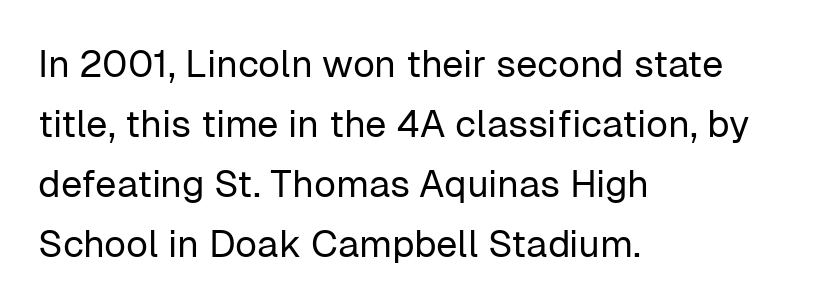
Q: Is the text bold? A: No.
Q: Is the text italic (slanted)? A: No, it is upright.
Q: Is the typeface a serif or a sans-serif typeface? A: Sans-serif.
Q: Is the text underlined? A: No.
Q: How is the paragraph aligned? A: Left-aligned.
Q: Is the spacing between letters normal or unusually wide? A: Normal.
Q: Is the spacing between lines tight, normal or loose? A: Normal.
Q: Width (condensed, normal, or wide)? A: Normal.
Q: Stroke contrast? A: Low.
Q: x-height? A: Medium.
Q: Monospaced? A: No.
